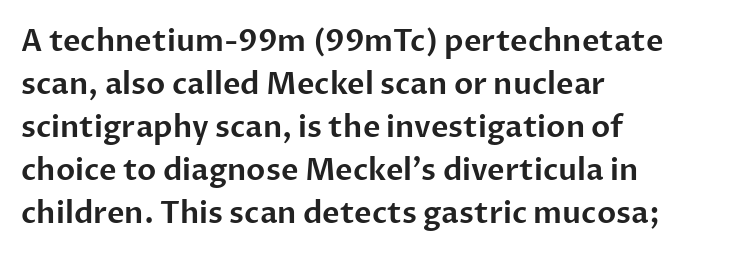
{"serif": "no", "italic": "no", "width": "normal", "stroke_contrast": "low", "x_height": "medium", "monospaced": "no", "underline": "no", "align": "left", "line_spacing": "normal", "line_spacing_ratio": 1.43, "letter_spacing": "normal", "letter_spacing_em": 0.0, "glyph_px": 30}
